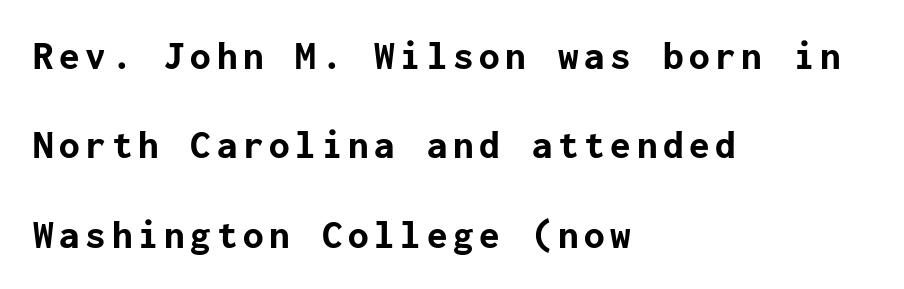
Type style note: lacks serifs. Layout note: lines flush left. The sample has been set heavy, in full bold. Check under the words: just untouched page. Rendered with straight, roman letterforms. The rendering uses a large line-height, opening up the rows.
